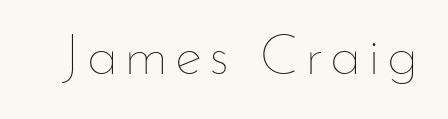
The image shows 58 px thin type, upright; set not underlined; low stroke contrast and a small x-height.
